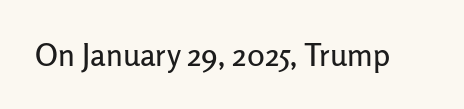
Q: Is the text italic (slanted)? A: No, it is upright.
Q: Is the typeface a serif or a sans-serif typeface? A: Sans-serif.
Q: Is the text underlined? A: No.
Q: Is the spacing between letters normal or unusually wide? A: Normal.
Q: Width (condensed, normal, or wide)? A: Normal.
Q: Stroke contrast? A: Low.
Q: x-height? A: Medium.
Q: Monospaced? A: No.
